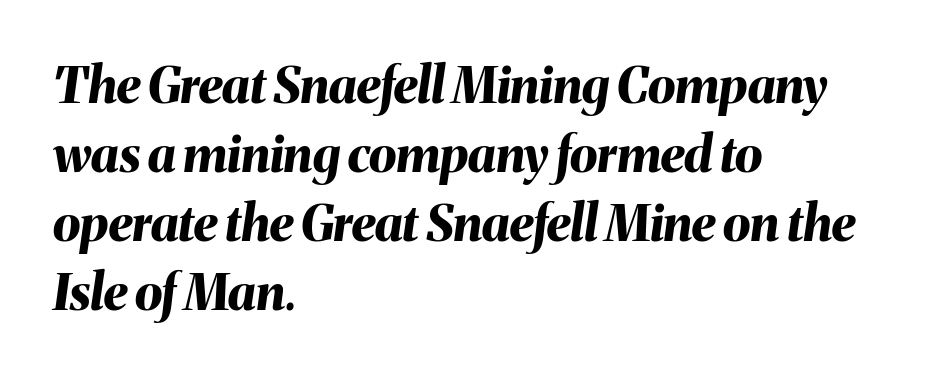
Compared with ordinary roman type, these characters are visibly tilted. Line beginnings align vertically; line endings do not. Does extra space separate the letters? No, they use regular spacing. Every letter is thick-stroked: bold, no question. Successive baselines arrive at the customary interval.
